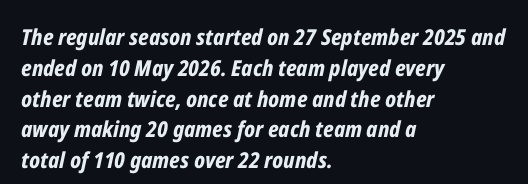
{"italic": "yes", "lean": "right", "slant_degrees": 12, "bold": "yes", "underline": "no", "align": "left", "line_spacing": "normal", "line_spacing_ratio": 1.4, "letter_spacing": "normal", "letter_spacing_em": 0.0, "glyph_px": 22}
